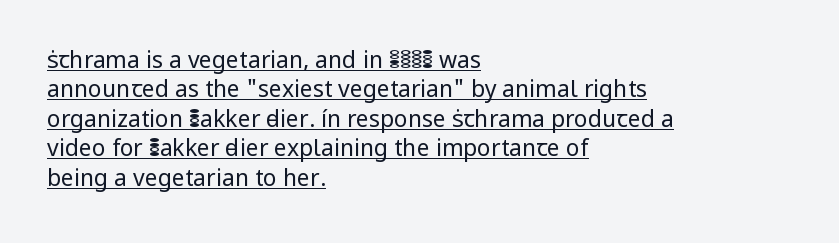
Underlined type. The rag falls on the right side of this text block. What stands out about the letter spacing? Nothing — it is the standard amount. How would I describe the line gaps? Plain and ordinary. The letters stand straight up with perfectly vertical stems. Each stroke keeps to a modest, everyday thickness or less.
